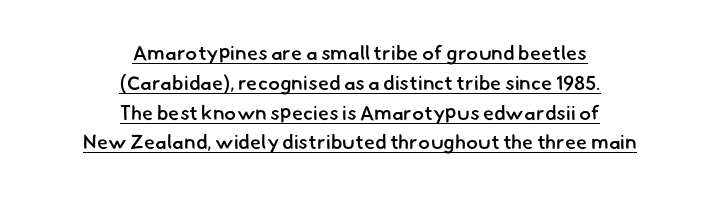
The image shows 20 px text type; set centered, normal line spacing (1.49x), normal letter spacing, underlined.
